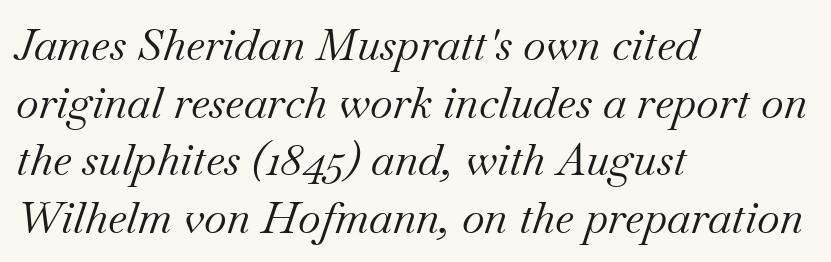
In terms of posture, this sample is oblique. This sample has the flowing, uneven cadence of proportional lettering. The glyphs are unaccompanied by any horizontal stroke below them. The strokes carry an ordinary text weight at most.
